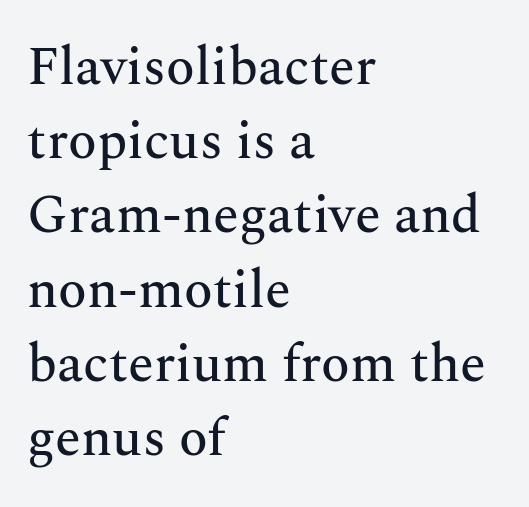
{"serif": "yes", "italic": "no", "width": "normal", "stroke_contrast": "medium", "x_height": "medium", "monospaced": "no", "underline": "no", "align": "left", "line_spacing": "normal", "line_spacing_ratio": 1.4, "letter_spacing": "normal", "letter_spacing_em": 0.0, "glyph_px": 53}
